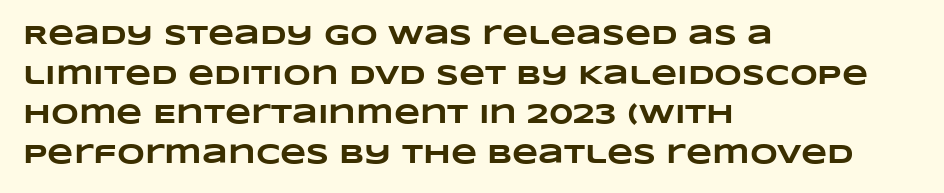
Q: Is the text bold? A: Yes.
Q: Is the text underlined? A: No.
Q: How is the paragraph aligned? A: Left-aligned.
Q: Is the spacing between letters normal or unusually wide? A: Normal.
Q: Is the spacing between lines tight, normal or loose? A: Normal.
